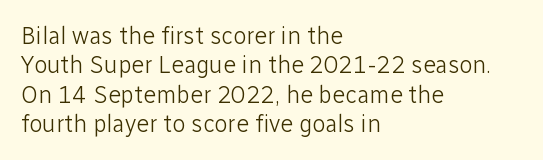
Notice how the stems are strictly vertical — no italics here. Standard letterfit; no display-style spreading of the glyphs. The space beneath each line is pristine and unruled. Counters stay open thanks to moderate or lighter strokes. A classic flush-left, rag-right setting is used for this passage.
